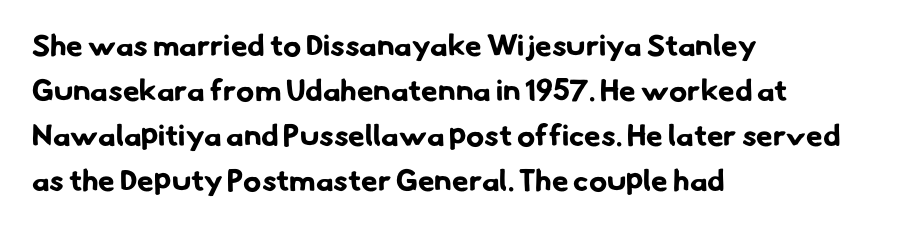
Q: Is the text bold? A: Yes.
Q: Is the typeface a serif or a sans-serif typeface? A: Sans-serif.
Q: Is the text underlined? A: No.
Q: How is the paragraph aligned? A: Left-aligned.
Q: Is the spacing between letters normal or unusually wide? A: Normal.
Q: Is the spacing between lines tight, normal or loose? A: Normal.
Q: Width (condensed, normal, or wide)? A: Normal.
Q: Stroke contrast? A: Low.
Q: x-height? A: Small.
Q: Monospaced? A: No.
